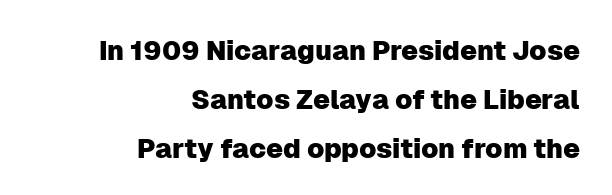
Q: Is the text italic (slanted)? A: No, it is upright.
Q: Is the text underlined? A: No.
Q: How is the paragraph aligned? A: Right-aligned.
Q: Is the spacing between letters normal or unusually wide? A: Normal.
